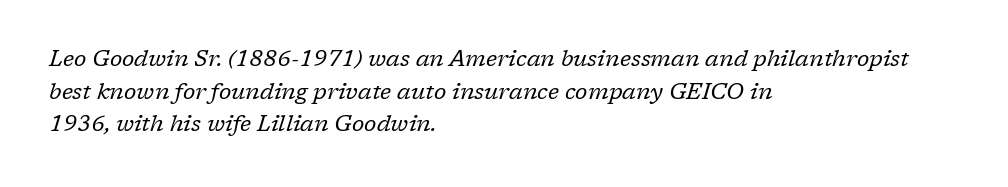
Q: Is the text bold? A: No.
Q: Is the text italic (slanted)? A: Yes, it leans right by about 17 degrees.
Q: Is the text underlined? A: No.
Q: How is the paragraph aligned? A: Left-aligned.
Q: Is the spacing between letters normal or unusually wide? A: Normal.
Q: Is the spacing between lines tight, normal or loose? A: Normal.
